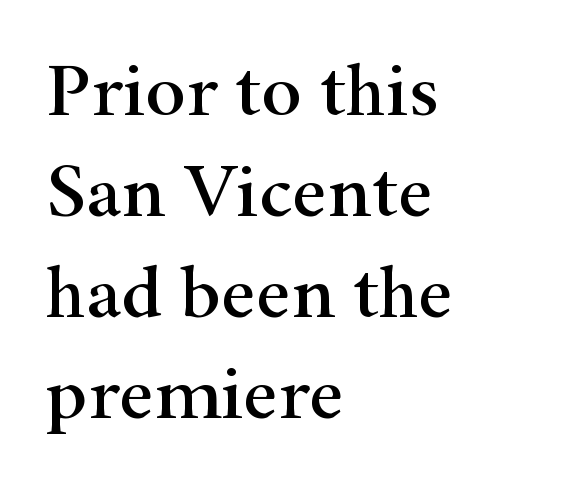
The block of text has a typical density, with ordinary space between rows. This sample uses a serif face. The ragged edge is on the right, which tells us the setting is flush left. The letterforms sit shoulder to shoulder at normal distance. The gap between lines stays unmarked.
